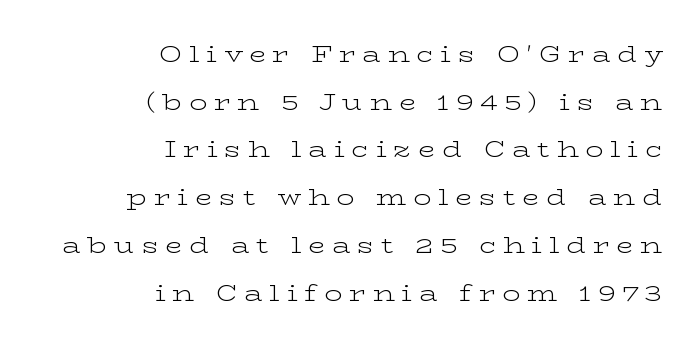
The image shows 22 px text type, upright; set right-aligned, loose line spacing (2.17x), unusually wide letter spacing (+0.32 em), not underlined.
